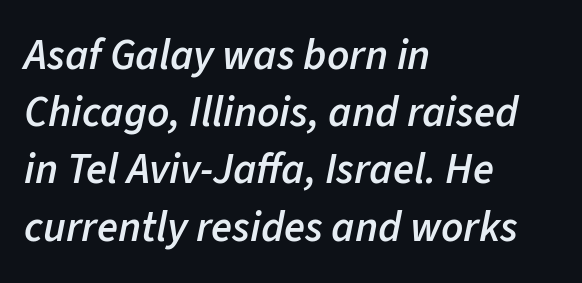
Q: Is the text bold? A: Semi-bold.
Q: Is the text italic (slanted)? A: Yes, it leans right by about 11 degrees.
Q: Is the text underlined? A: No.
Q: How is the paragraph aligned? A: Left-aligned.
Q: Is the spacing between letters normal or unusually wide? A: Normal.
Q: Is the spacing between lines tight, normal or loose? A: Normal.
Q: Width (condensed, normal, or wide)? A: Normal.
Q: Stroke contrast? A: Low.
Q: x-height? A: Medium.
Q: Monospaced? A: No.
